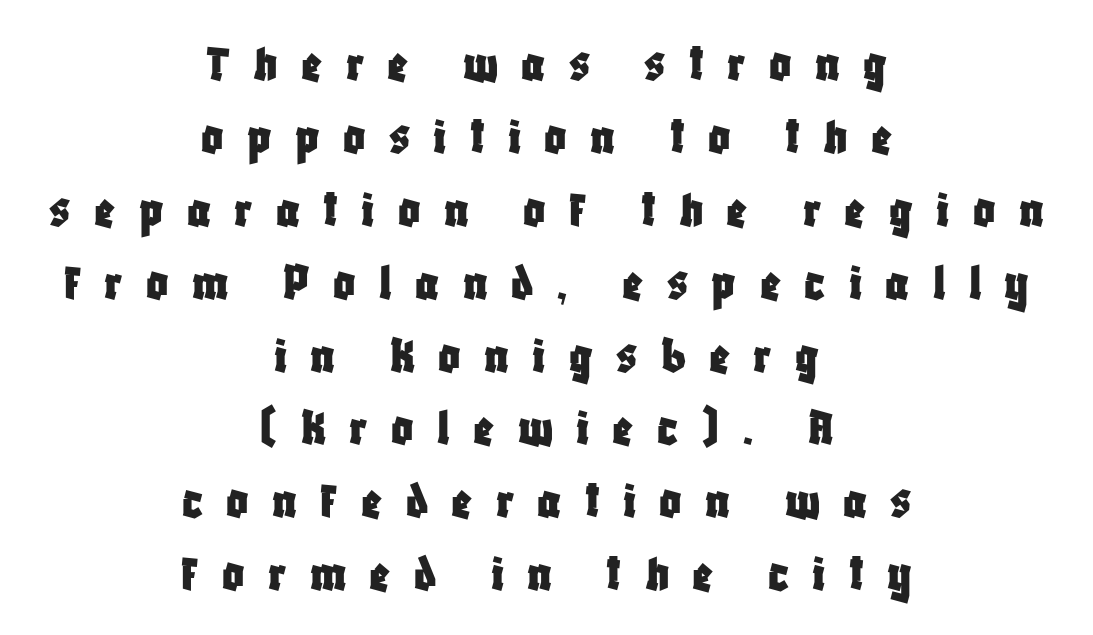
To sum up the face: it is a sans, with no serifs. When letters stand straight like this, we call the style roman or upright. The leading is moderate, giving the passage an even texture. Descenders hang freely into open space.
